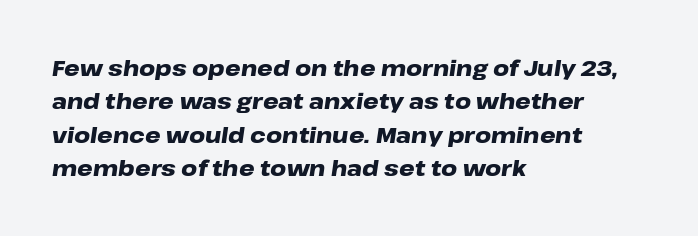
The image shows 22 px bold type, italic (leaning right); set left-aligned, normal line spacing (1.52x), normal letter spacing, not underlined.
